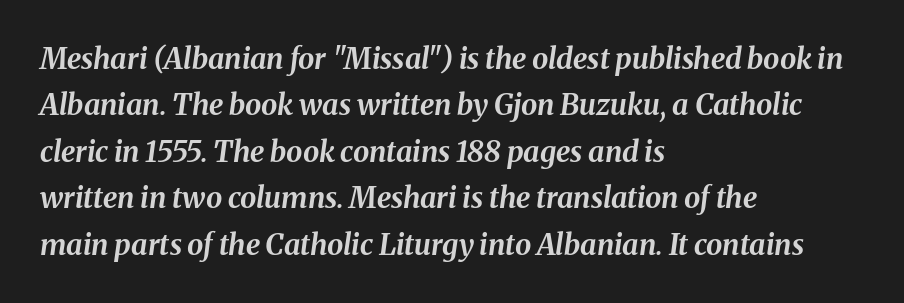
The image shows 29 px bold type, italic (leaning right); set left-aligned, normal line spacing (1.6x), normal letter spacing, not underlined; medium stroke contrast and a medium x-height.
